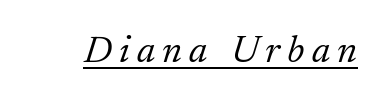
Q: Is the text bold? A: No.
Q: Is the text italic (slanted)? A: Yes, it leans right by about 17 degrees.
Q: Is the typeface a serif or a sans-serif typeface? A: Serif.
Q: Is the text underlined? A: Yes.
Q: Width (condensed, normal, or wide)? A: Normal.
Q: Stroke contrast? A: Low.
Q: x-height? A: Small.
Q: Monospaced? A: No.
